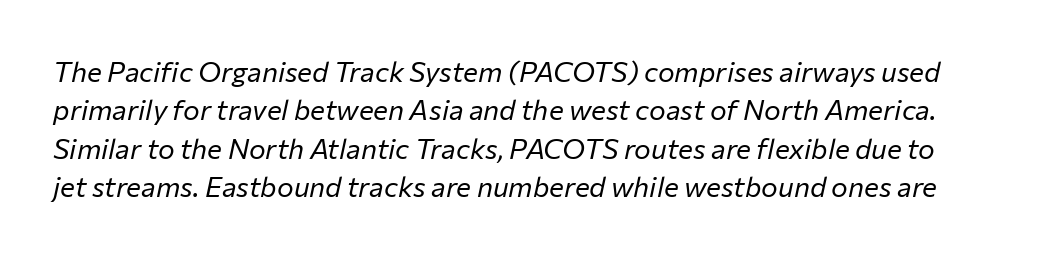
These lines were composed using italics. Standard letterfit; no display-style spreading of the glyphs. Any mark beneath the type? The region is blank. Reading down the column, the eye jumps a familiar distance to each next line.
